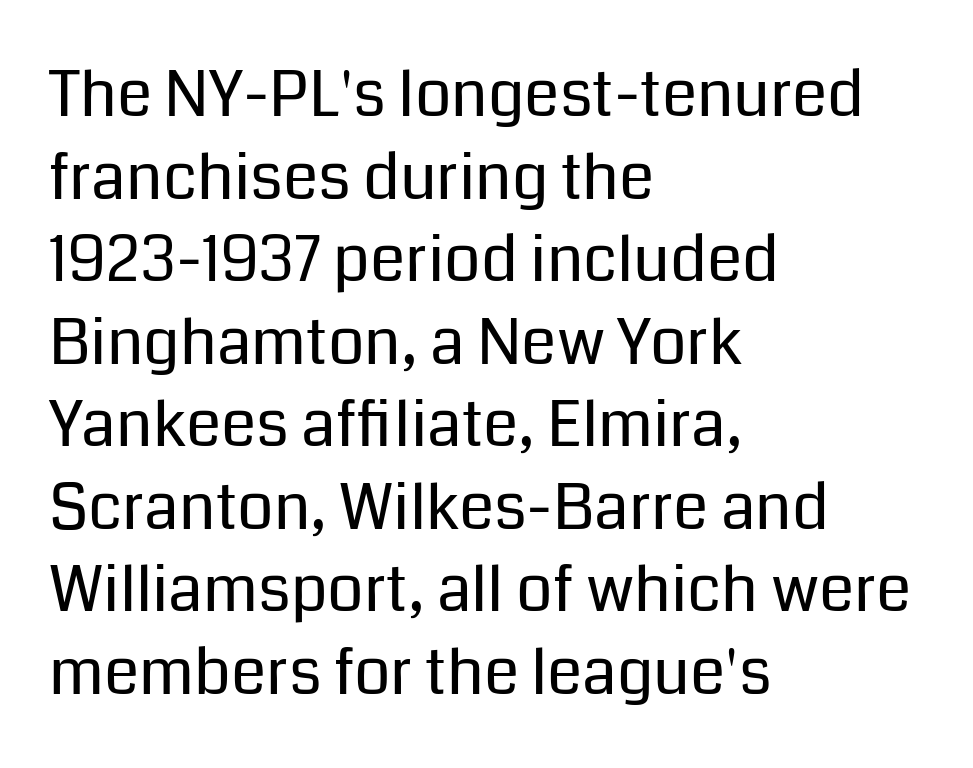
Q: Is the text bold? A: No.
Q: Is the text italic (slanted)? A: No, it is upright.
Q: Is the typeface a serif or a sans-serif typeface? A: Sans-serif.
Q: Is the text underlined? A: No.
Q: How is the paragraph aligned? A: Left-aligned.
Q: Is the spacing between letters normal or unusually wide? A: Normal.
Q: Is the spacing between lines tight, normal or loose? A: Normal.
Q: Width (condensed, normal, or wide)? A: Normal.
Q: Stroke contrast? A: Low.
Q: x-height? A: Medium.
Q: Monospaced? A: No.
